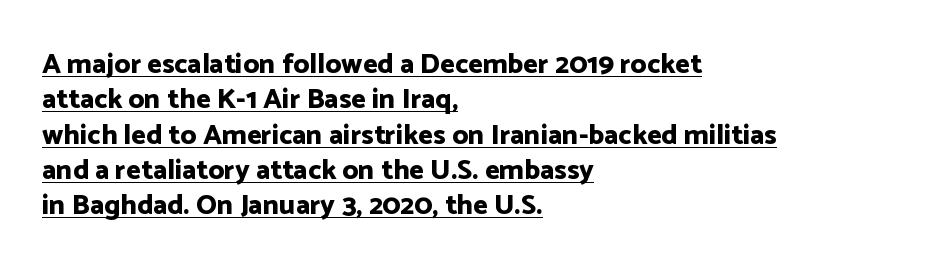
The image shows 28 px bold sans-serif type, upright; set left-aligned, normal line spacing (1.26x), normal letter spacing, underlined; low stroke contrast and a medium x-height.
